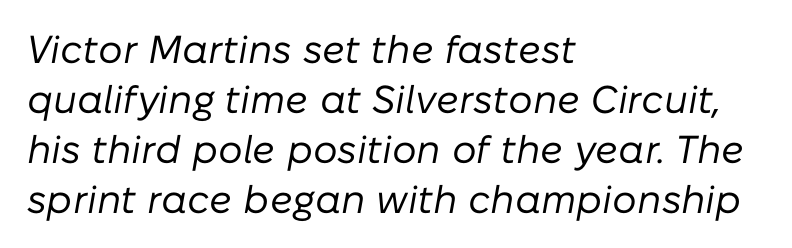
{"italic": "yes", "lean": "right", "slant_degrees": 10, "bold": "no", "weight": "regular", "width": "normal", "stroke_contrast": "low", "x_height": "medium", "monospaced": "no", "underline": "no", "align": "left", "line_spacing": "normal", "line_spacing_ratio": 1.28, "letter_spacing": "normal", "letter_spacing_em": 0.0, "glyph_px": 39}
